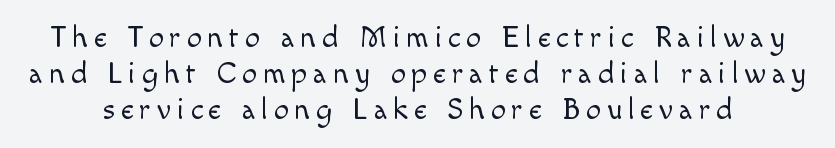
The image shows 30 px light sans-serif type, upright; set line spacing 1.2x, unusually wide letter spacing (+0.2 em), not underlined; a small x-height.
